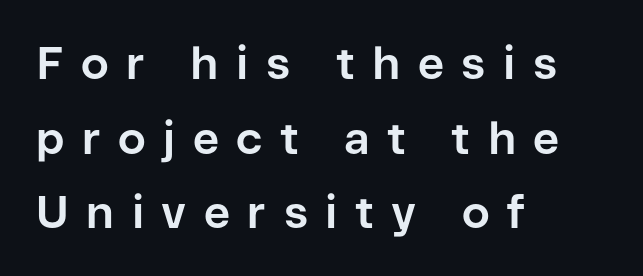
Each letter keeps its own natural width here, so spacing adapts to shape. Does the leading feel generous? No, just average. Glance below the letters and you will spot only blank space. The characters display no serif detailing; their extremities are plain. Weight: bold. This is the regular roman posture of the typeface.
